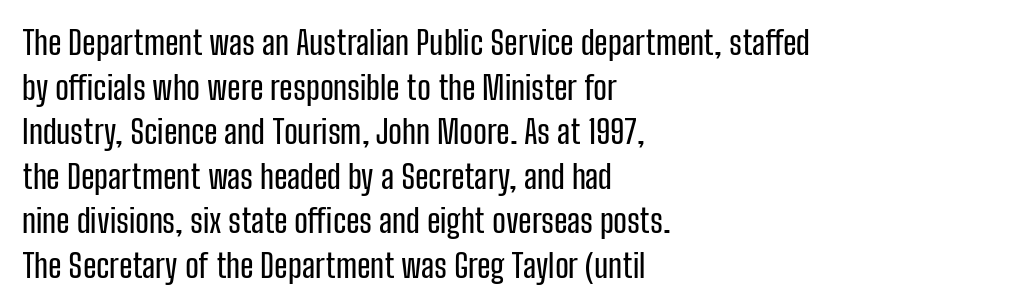
Q: Is the text italic (slanted)? A: No, it is upright.
Q: Is the typeface a serif or a sans-serif typeface? A: Sans-serif.
Q: Is the text underlined? A: No.
Q: How is the paragraph aligned? A: Left-aligned.
Q: Is the spacing between letters normal or unusually wide? A: Normal.
Q: Is the spacing between lines tight, normal or loose? A: Normal.
Q: Width (condensed, normal, or wide)? A: Condensed.
Q: Stroke contrast? A: Low.
Q: x-height? A: Medium.
Q: Monospaced? A: No.
